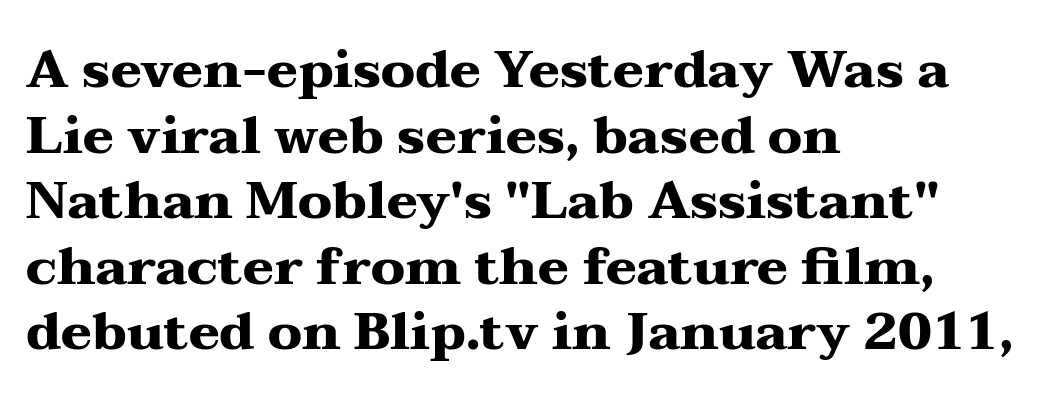
The image shows 52 px heavy, wide serif type, upright; set left-aligned, normal line spacing (1.26x), normal letter spacing, not underlined; medium stroke contrast and a medium x-height.
